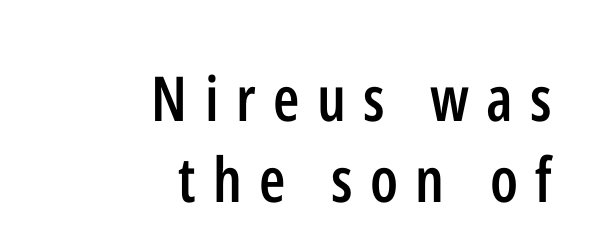
{"serif": "no", "italic": "no", "bold": "semi", "weight": "semibold", "width": "condensed", "stroke_contrast": "low", "x_height": "medium", "monospaced": "no", "underline": "no", "align": "right", "line_spacing": "normal", "line_spacing_ratio": 1.3, "letter_spacing": "wide", "letter_spacing_em": 0.28, "glyph_px": 62}
